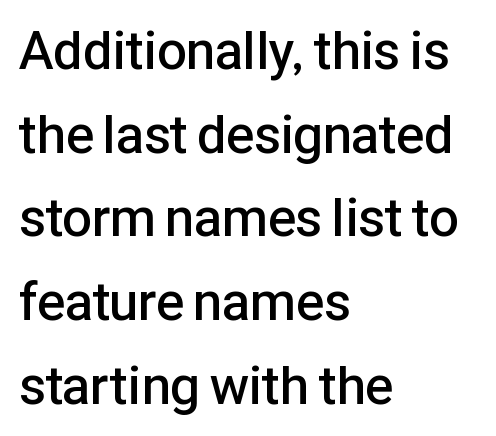
Q: Is the text bold? A: Semi-bold.
Q: Is the text italic (slanted)? A: No, it is upright.
Q: Is the typeface a serif or a sans-serif typeface? A: Sans-serif.
Q: Is the text underlined? A: No.
Q: How is the paragraph aligned? A: Left-aligned.
Q: Is the spacing between letters normal or unusually wide? A: Normal.
Q: Is the spacing between lines tight, normal or loose? A: Normal.
Q: Width (condensed, normal, or wide)? A: Normal.
Q: Stroke contrast? A: Low.
Q: x-height? A: Medium.
Q: Monospaced? A: No.
